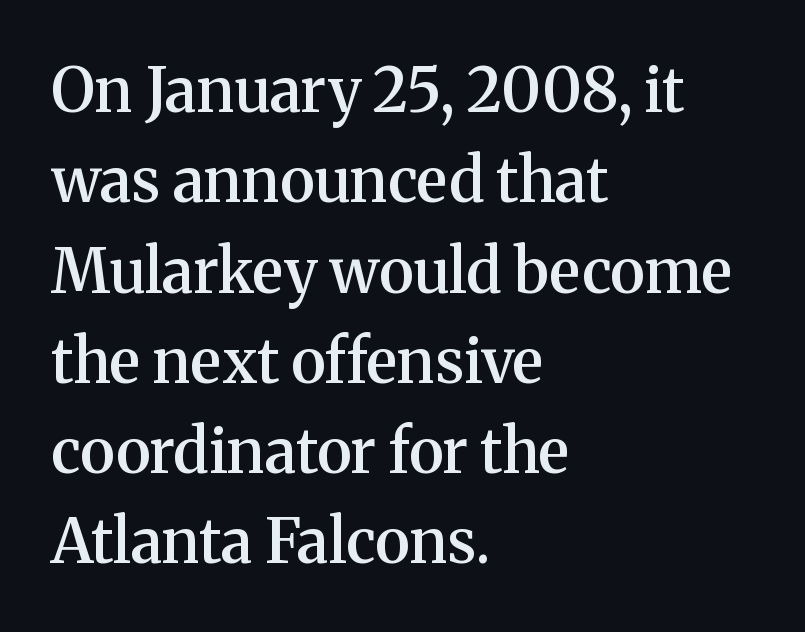
Q: Is the text bold? A: Semi-bold.
Q: Is the text italic (slanted)? A: No, it is upright.
Q: Is the typeface a serif or a sans-serif typeface? A: Serif.
Q: Is the text underlined? A: No.
Q: How is the paragraph aligned? A: Left-aligned.
Q: Is the spacing between letters normal or unusually wide? A: Normal.
Q: Is the spacing between lines tight, normal or loose? A: Normal.
Q: Width (condensed, normal, or wide)? A: Normal.
Q: Stroke contrast? A: Medium.
Q: x-height? A: Medium.
Q: Monospaced? A: No.
